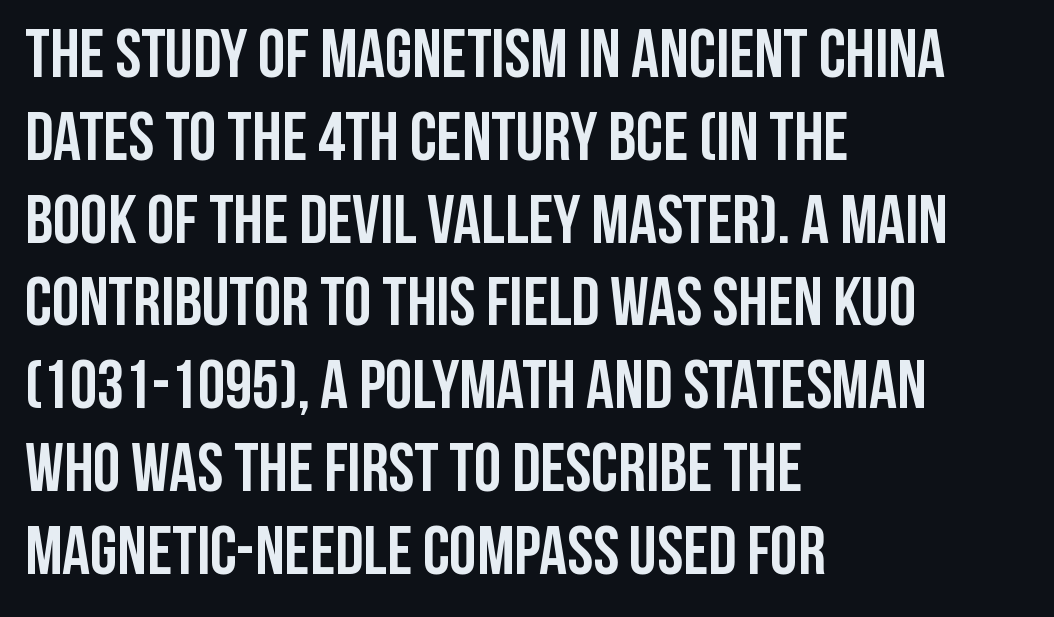
{"serif": "no", "italic": "no", "bold": "yes", "weight": "semibold", "width": "condensed", "stroke_contrast": "low", "x_height": "large", "monospaced": "no", "underline": "no", "align": "left", "line_spacing_ratio": 1.2, "letter_spacing": "normal", "letter_spacing_em": 0.0, "glyph_px": 69}
